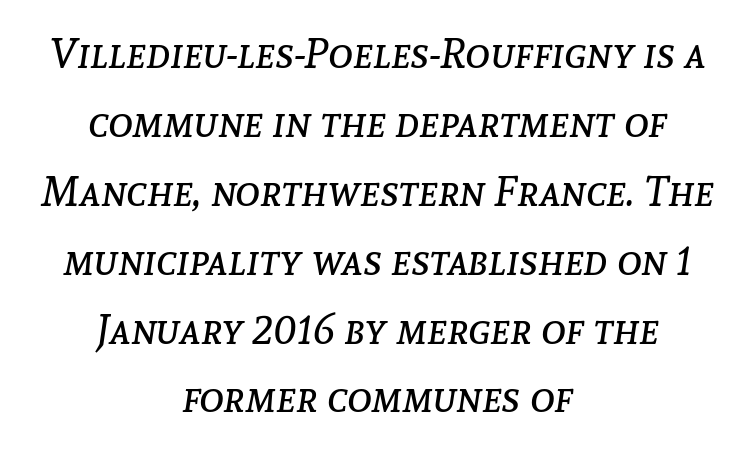
Q: Is the text bold? A: No.
Q: Is the text italic (slanted)? A: Yes, it leans right by about 8 degrees.
Q: Is the text underlined? A: No.
Q: How is the paragraph aligned? A: Centered.
Q: Is the spacing between letters normal or unusually wide? A: Normal.
Q: Is the spacing between lines tight, normal or loose? A: Normal.
Q: Width (condensed, normal, or wide)? A: Normal.
Q: Stroke contrast? A: Low.
Q: x-height? A: Medium.
Q: Monospaced? A: No.
